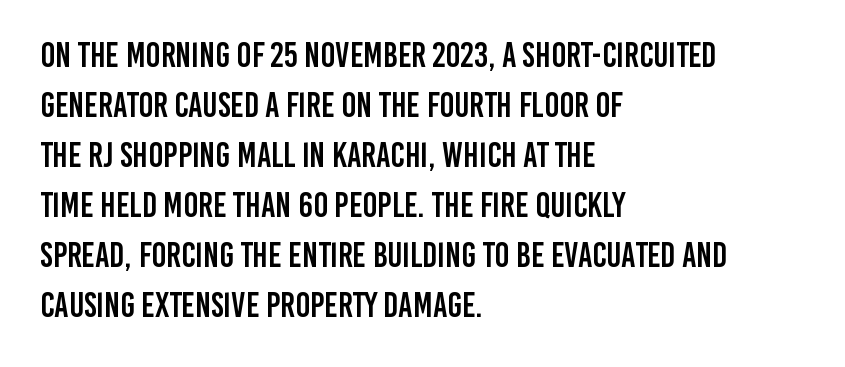
Nobody touched the tracking dial on this one. Posture: vertical. Each letter keeps its own natural width here, so spacing adapts to shape. Just letters on the line, the space beneath them empty. Caption: multi-line text, flush left, ragged right.
